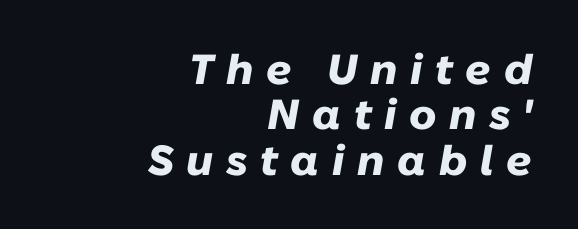
Emphasis by weight is at full strength: bold. Reading down the block, your eye finds every line finishing at a fixed right position. These lines are rendered in a variable-pitch font. Does the leading feel generous? Not at all — it's pinched. Posture: slanted. Underlining? Definitely not there.
